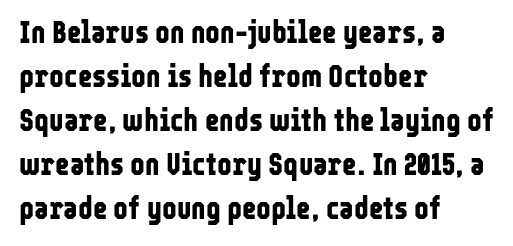
Look at the bottom of the vertical strokes: they stop flat, with no serifs. The block of text has a typical density, with ordinary space between rows. Descender tails drop into unmarked territory. What stands out about the letter spacing? Nothing — it is the standard amount. These lines are set flush left with a ragged right edge. This sample has the flowing, uneven cadence of proportional lettering.
